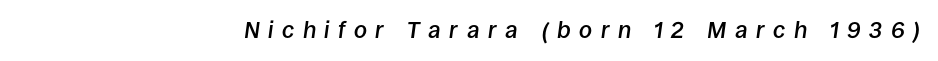
{"italic": "yes", "lean": "right", "slant_degrees": 8, "bold": "semi", "underline": "no", "align": "right", "letter_spacing": "wide", "letter_spacing_em": 0.37, "glyph_px": 23}
